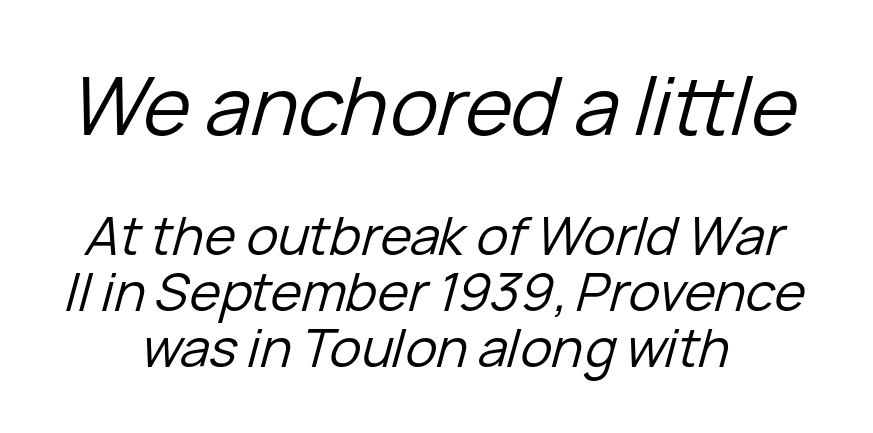
{"italic": "yes", "lean": "right", "slant_degrees": 15, "bold": "no", "weight": "regular", "width": "normal", "stroke_contrast": "low", "x_height": "medium", "monospaced": "no", "underline": "no", "line_spacing": "tight", "line_spacing_ratio": 1.06, "letter_spacing": "normal", "letter_spacing_em": 0.0, "larger_block": "first", "size_ratio": 1.51, "glyph_px": 80}
